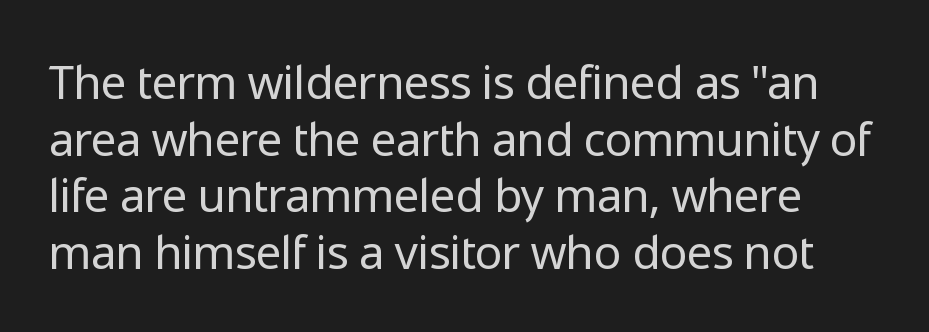
Is the type heavy? It reads as light-to-regular instead. Posture: straight, roman, zero tilt. Standard letterfit; no display-style spreading of the glyphs. Descender tails drop into unmarked territory. Font category for this specimen: sans-serif.
